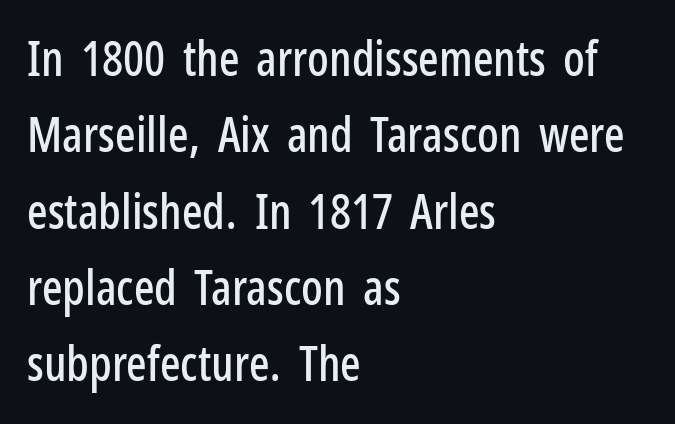
Q: Is the text italic (slanted)? A: No, it is upright.
Q: Is the typeface a serif or a sans-serif typeface? A: Sans-serif.
Q: Is the text underlined? A: No.
Q: How is the paragraph aligned? A: Left-aligned.
Q: Is the spacing between letters normal or unusually wide? A: Normal.
Q: Is the spacing between lines tight, normal or loose? A: Normal.
Q: Width (condensed, normal, or wide)? A: Condensed.
Q: Stroke contrast? A: Low.
Q: x-height? A: Medium.
Q: Monospaced? A: No.
